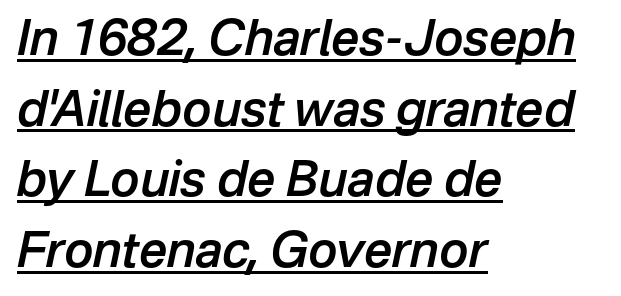
Q: Is the text bold? A: Semi-bold.
Q: Is the text italic (slanted)? A: Yes, it leans right by about 12 degrees.
Q: Is the text underlined? A: Yes.
Q: How is the paragraph aligned? A: Left-aligned.
Q: Is the spacing between letters normal or unusually wide? A: Normal.
Q: Is the spacing between lines tight, normal or loose? A: Normal.
Q: Width (condensed, normal, or wide)? A: Normal.
Q: Stroke contrast? A: Low.
Q: x-height? A: Medium.
Q: Monospaced? A: No.
